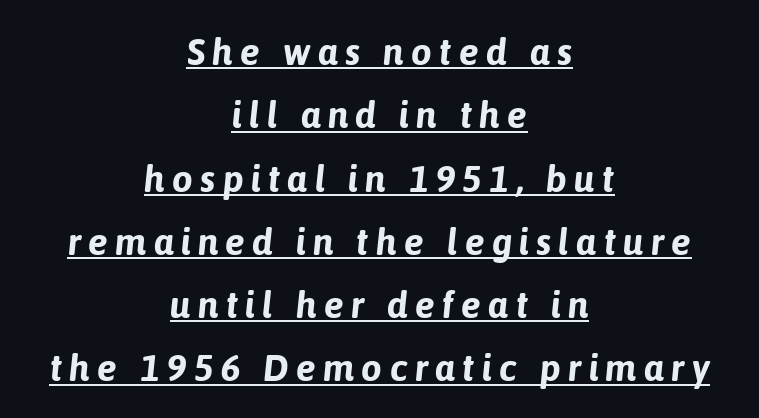
{"italic": "yes", "lean": "right", "slant_degrees": 6, "bold": "yes", "weight": "bold", "width": "normal", "stroke_contrast": "low", "x_height": "medium", "monospaced": "no", "underline": "yes", "align": "center", "line_spacing_ratio": 1.71, "glyph_px": 37}
